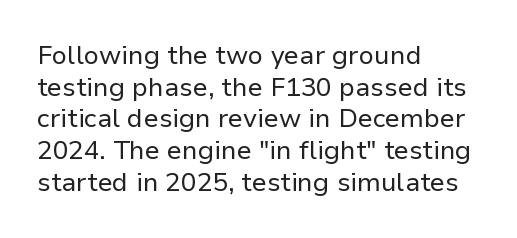
Nope, not italic — everything's standing straight. The font is comparable to plain body text, perhaps lighter. Inter-character spacing is left at the font's built-in metrics. The zone under the glyphs is completely vacant. These lines are set flush left with a ragged right edge.
